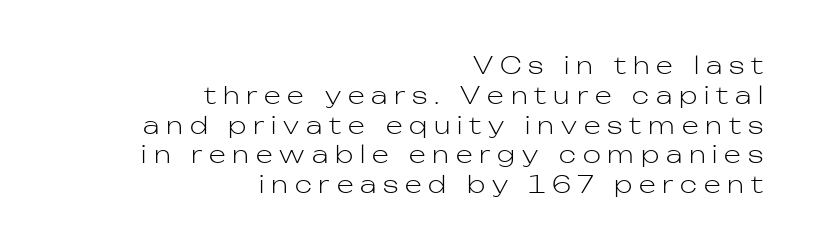
{"italic": "no", "bold": "no", "underline": "no", "align": "right", "line_spacing_ratio": 1.24, "letter_spacing": "wide", "letter_spacing_em": 0.29, "glyph_px": 24}
